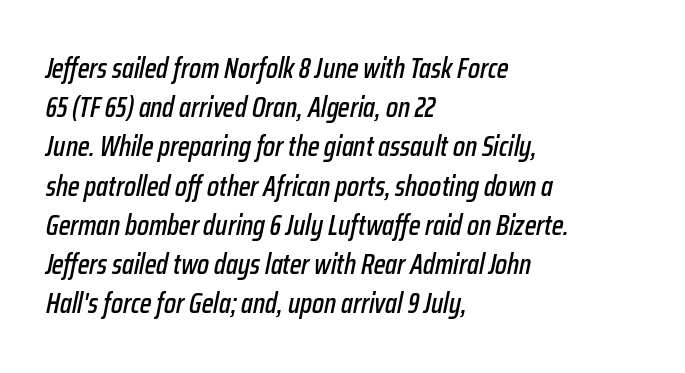
Q: Is the text italic (slanted)? A: Yes, it leans right by about 12 degrees.
Q: Is the text underlined? A: No.
Q: How is the paragraph aligned? A: Left-aligned.
Q: Is the spacing between letters normal or unusually wide? A: Normal.
Q: Is the spacing between lines tight, normal or loose? A: Normal.
Q: Width (condensed, normal, or wide)? A: Condensed.
Q: Stroke contrast? A: Low.
Q: x-height? A: Medium.
Q: Monospaced? A: No.
